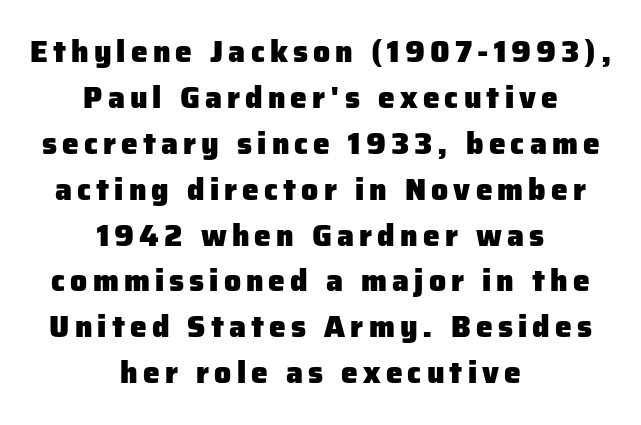
The image shows 30 px heavy sans-serif type, upright; set centered, normal line spacing (1.53x), not underlined; low stroke contrast and a medium x-height.
